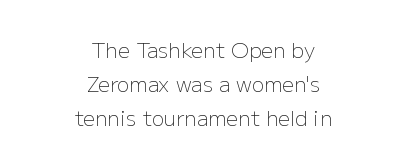
The image shows 21 px text type, upright; set centered, normal line spacing (1.62x), normal letter spacing, not underlined.
